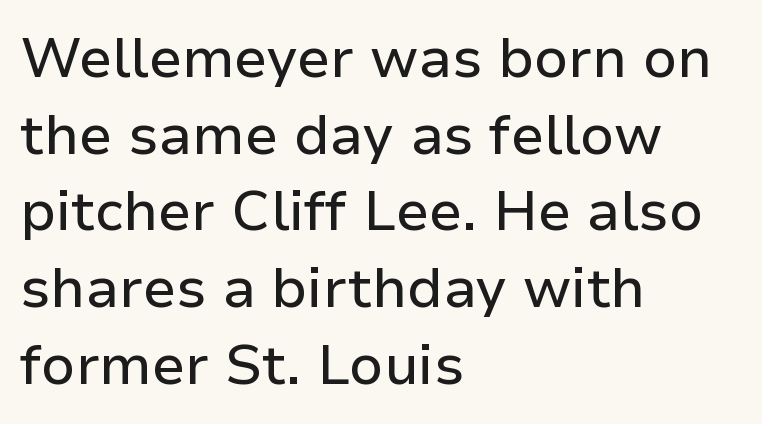
{"serif": "no", "italic": "no", "width": "normal", "stroke_contrast": "low", "x_height": "medium", "monospaced": "no", "underline": "no", "align": "left", "line_spacing": "normal", "line_spacing_ratio": 1.37, "letter_spacing": "normal", "letter_spacing_em": 0.0, "glyph_px": 56}
